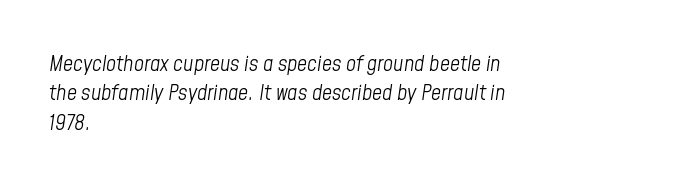
Compared with typical paragraphs, the rows here are spaced about the same. The space directly below the letters is spotless. On a weight scale, this lands at 450 or below. This sample uses plain, unmodified letter spacing. Every row of glyphs begins at an identical x-position on the left.
